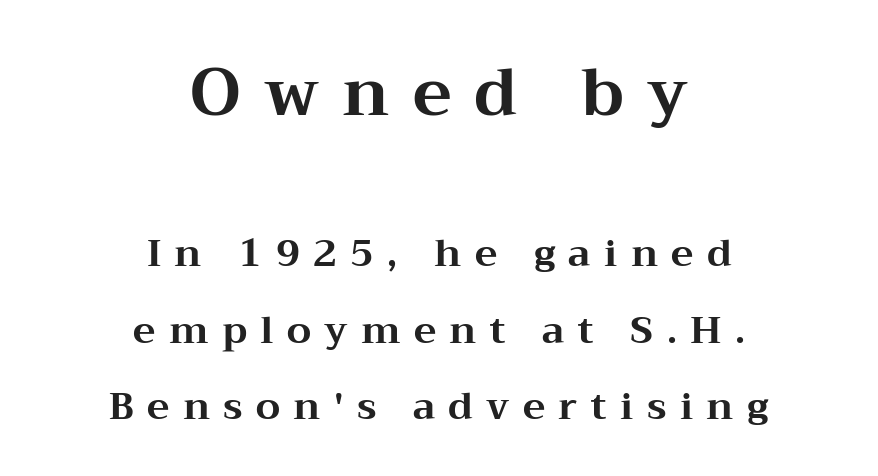
Q: Is the text bold? A: Yes.
Q: Is the text italic (slanted)? A: No, it is upright.
Q: Is the typeface a serif or a sans-serif typeface? A: Serif.
Q: Is the text underlined? A: No.
Q: How is the paragraph aligned? A: Centered.
Q: Is the spacing between letters normal or unusually wide? A: Unusually wide.
Q: Is the spacing between lines tight, normal or loose? A: Loose.
Q: Which block of text is set in a larger size, the first (top) or the second (bottom)? A: The first (top) one.
Q: Width (condensed, normal, or wide)? A: Wide.
Q: Stroke contrast? A: Medium.
Q: x-height? A: Medium.
Q: Monospaced? A: No.
